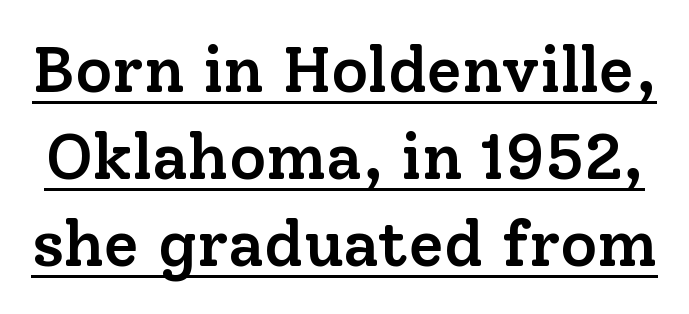
The image shows 64 px semibold serif type, upright; set normal line spacing (1.36x), normal letter spacing, underlined; low stroke contrast and a medium x-height.
